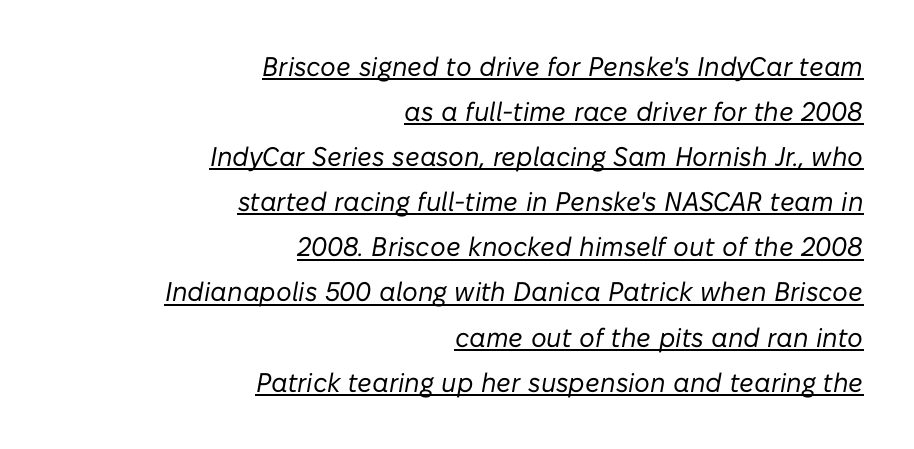
Q: Is the text bold? A: No.
Q: Is the text italic (slanted)? A: Yes, it leans right by about 10 degrees.
Q: Is the text underlined? A: Yes.
Q: How is the paragraph aligned? A: Right-aligned.
Q: Is the spacing between letters normal or unusually wide? A: Normal.
Q: Is the spacing between lines tight, normal or loose? A: Normal.
